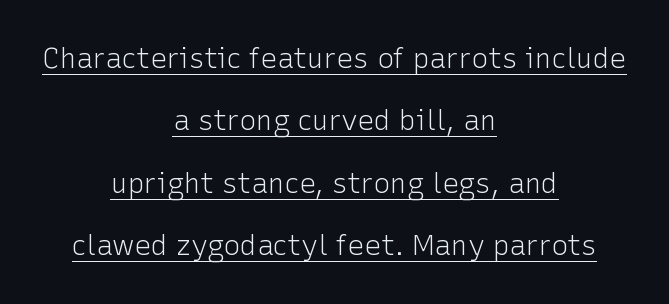
Airy leading. Which margin do the lines hug? Neither — every line sits in the middle. The rendering uses natural spacing where letterforms have individual widths. Is this a sans? Yes — the strokes have no serifs. Stroke thickness stays within the range of a standard reading face or lighter. Look at the tracking — it's just the regular setting, nothing added.
